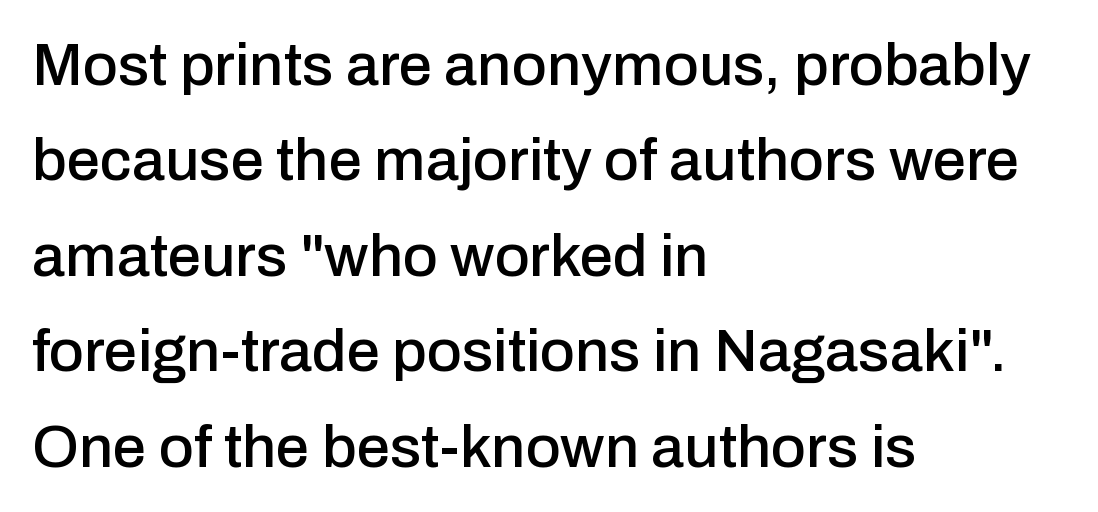
Q: Is the text italic (slanted)? A: No, it is upright.
Q: Is the typeface a serif or a sans-serif typeface? A: Sans-serif.
Q: Is the text underlined? A: No.
Q: How is the paragraph aligned? A: Left-aligned.
Q: Is the spacing between letters normal or unusually wide? A: Normal.
Q: Is the spacing between lines tight, normal or loose? A: Normal.
Q: Width (condensed, normal, or wide)? A: Normal.
Q: Stroke contrast? A: Low.
Q: x-height? A: Medium.
Q: Monospaced? A: No.
